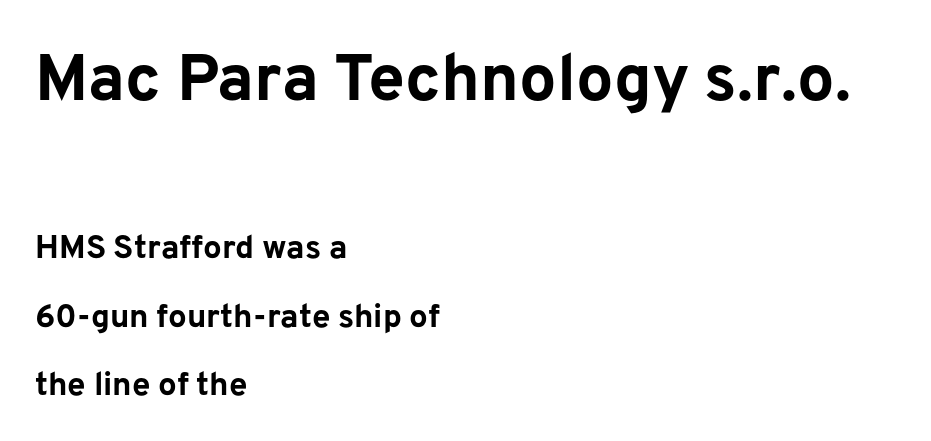
The image shows 66 px bold sans-serif type, upright; set left-aligned, loose line spacing (2.08x), normal letter spacing, not underlined; the first (top) block is 2.0x larger; low stroke contrast and a medium x-height.
